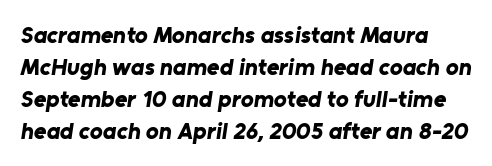
How would I describe the line gaps? Plain and ordinary. The letterforms sit shoulder to shoulder at normal distance. Decoration check: the copy has no underline. Notice how thick the strokes are: this is what a full bold looks like.
